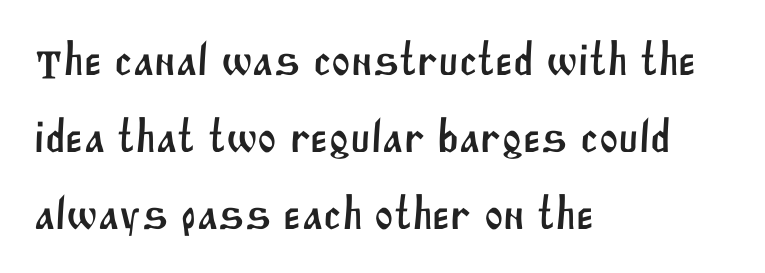
{"serif": "no", "width": "normal", "stroke_contrast": "medium", "x_height": "large", "monospaced": "no", "underline": "no", "align": "left", "line_spacing": "normal", "line_spacing_ratio": 1.67, "letter_spacing": "normal", "letter_spacing_em": 0.0, "glyph_px": 46}
